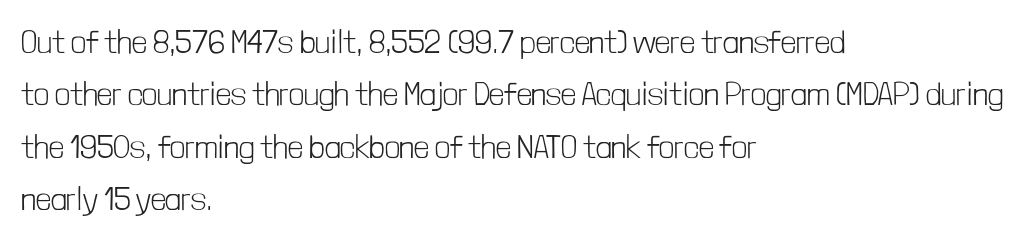
{"serif": "no", "italic": "no", "bold": "no", "weight": "light", "width": "condensed", "stroke_contrast": "low", "x_height": "medium", "monospaced": "no", "underline": "no", "align": "left", "line_spacing": "normal", "line_spacing_ratio": 1.59, "letter_spacing": "normal", "letter_spacing_em": 0.0, "glyph_px": 33}
